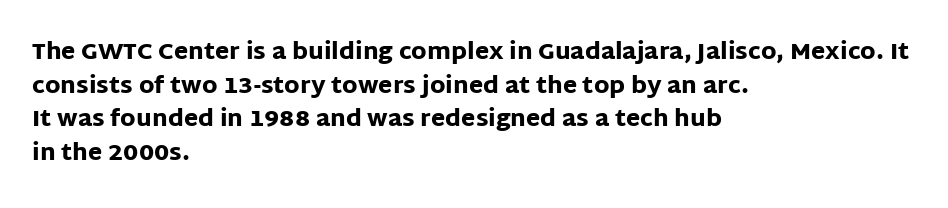
The image shows 23 px bold type, upright; set left-aligned, normal line spacing (1.46x), normal letter spacing, not underlined.
